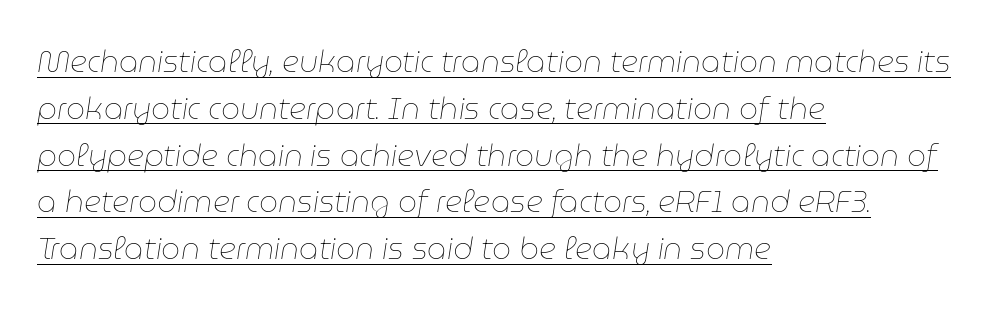
The line-height multiplier appears to be the usual default. Do the characters align in a grid? No, the font is proportional. The horizontal fit of the characters is conventional and even. If you drew a line through each stem, it would be angled.
